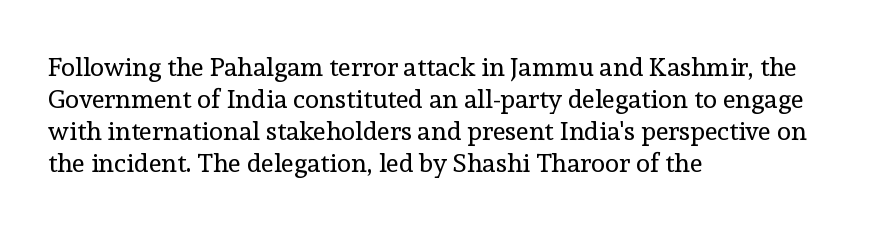
Q: Is the text bold? A: No.
Q: Is the text italic (slanted)? A: No, it is upright.
Q: Is the text underlined? A: No.
Q: How is the paragraph aligned? A: Left-aligned.
Q: Is the spacing between letters normal or unusually wide? A: Normal.
